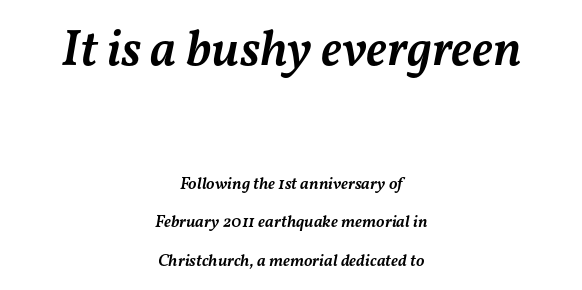
{"italic": "yes", "lean": "right", "slant_degrees": 11, "bold": "semi", "weight": "semibold", "width": "normal", "stroke_contrast": "medium", "x_height": "medium", "monospaced": "no", "underline": "no", "align": "center", "line_spacing": "loose", "line_spacing_ratio": 2.26, "letter_spacing": "normal", "letter_spacing_em": 0.0, "larger_block": "first", "size_ratio": 3.0, "glyph_px": 51}
